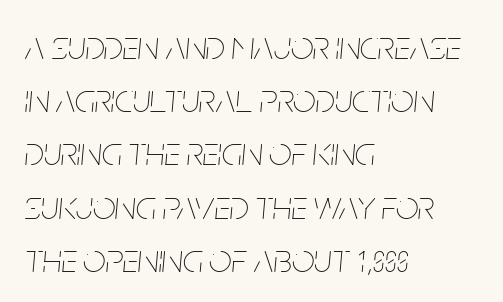
The image shows 40 px thin, condensed type, italic (leaning right); set left-aligned, normal line spacing (1.33x), normal letter spacing, not underlined; low stroke contrast and a large x-height.
